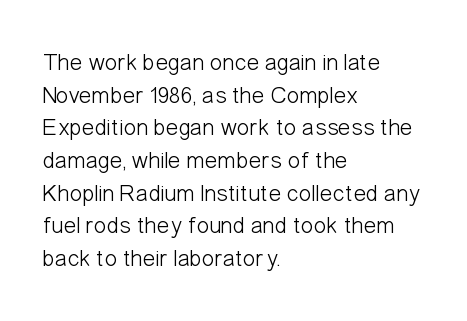
{"italic": "no", "bold": "no", "underline": "no", "align": "left", "line_spacing": "normal", "line_spacing_ratio": 1.36, "letter_spacing": "normal", "letter_spacing_em": 0.0, "glyph_px": 24}
